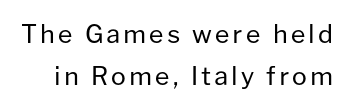
The strokes are not fattened; the text isn't bold. The space directly below the letters is spotless. Regarding leading, the lines here are spaced in the standard way. Italic? Not at all — the glyphs are vertical.
